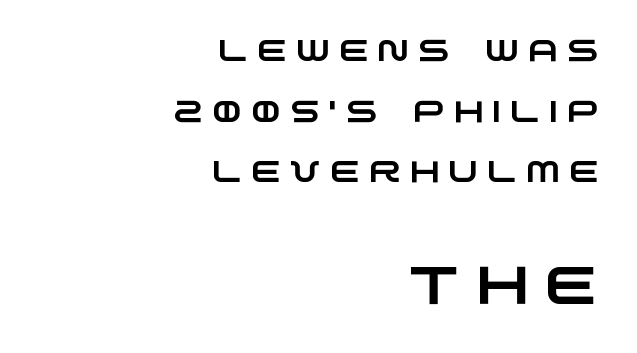
These lines stand farther apart than default settings would place them. Loose tracking; the words dissolve into strings of separated letters. A typesetter would call this proportional, since set widths differ per character. A bare baseline throughout the passage. The ragged edge is on the left, which tells us the setting is flush right. Regarding serifs, this sample does without them.
